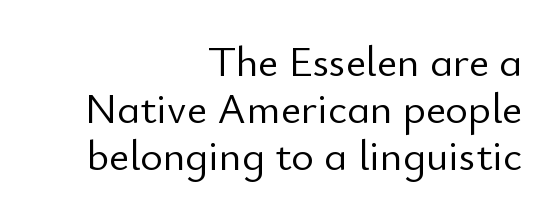
{"serif": "no", "italic": "no", "bold": "no", "weight": "light", "width": "normal", "stroke_contrast": "low", "x_height": "small", "monospaced": "no", "underline": "no", "align": "right", "line_spacing": "tight", "line_spacing_ratio": 1.09, "letter_spacing": "normal", "letter_spacing_em": 0.0, "glyph_px": 43}
